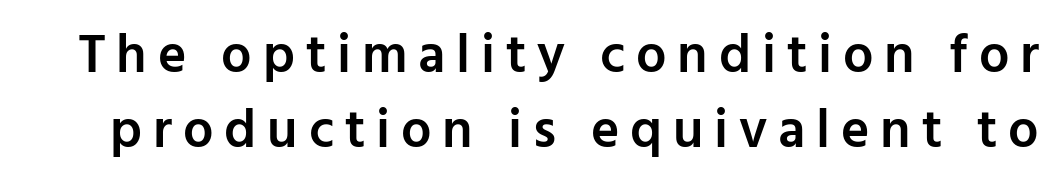
A somewhat darkened texture: the type is semibold rather than bold. This sample has the flowing, uneven cadence of proportional lettering. Nobody drew a line under any word here. Reading down the column, the eye jumps a familiar distance to each next line.
